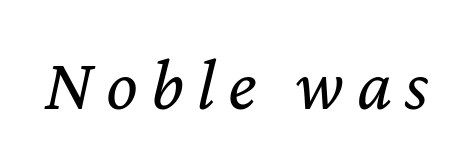
Q: Is the text bold? A: No.
Q: Is the text italic (slanted)? A: Yes, it leans right by about 12 degrees.
Q: Is the text underlined? A: No.
Q: Width (condensed, normal, or wide)? A: Normal.
Q: Stroke contrast? A: Low.
Q: x-height? A: Medium.
Q: Monospaced? A: No.
